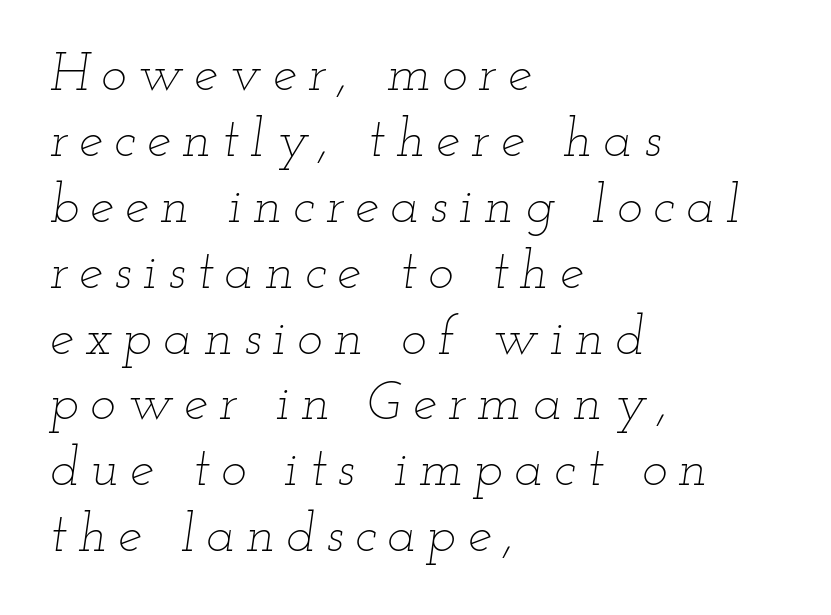
{"italic": "yes", "lean": "right", "slant_degrees": 12, "bold": "no", "weight": "thin", "width": "wide", "stroke_contrast": "low", "x_height": "small", "monospaced": "no", "underline": "no", "align": "left", "line_spacing_ratio": 1.22, "letter_spacing": "wide", "letter_spacing_em": 0.21, "glyph_px": 54}
